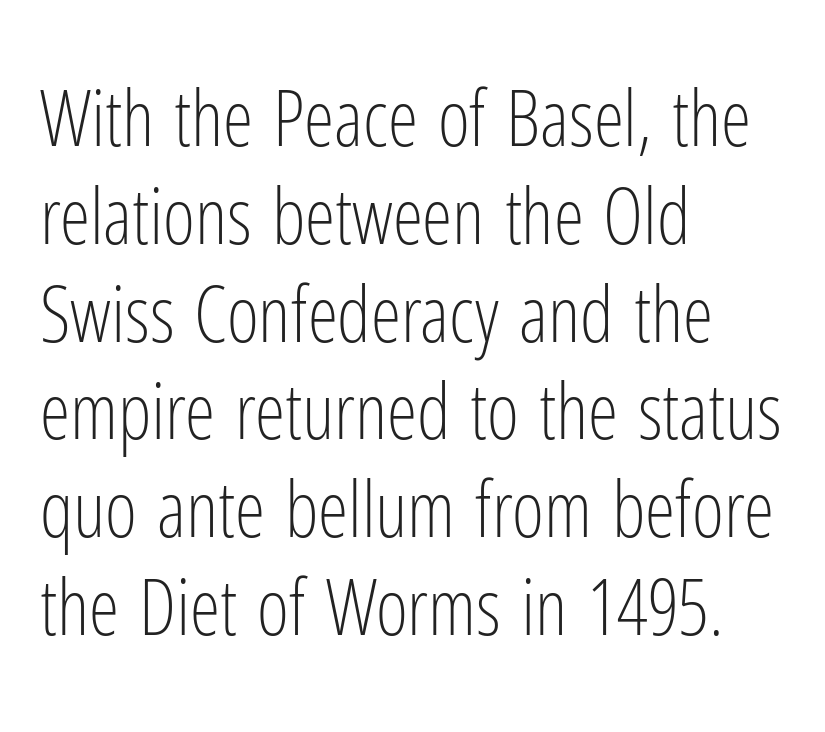
The image shows 77 px light, condensed sans-serif type, upright; set left-aligned, normal line spacing (1.27x), normal letter spacing, not underlined; low stroke contrast and a medium x-height.
